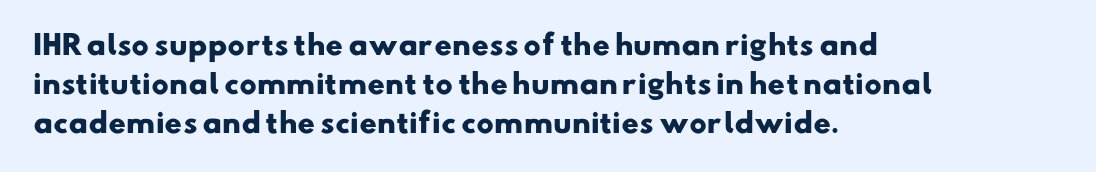
The image shows 27 px bold type; set left-aligned, normal line spacing (1.44x), normal letter spacing, not underlined.
